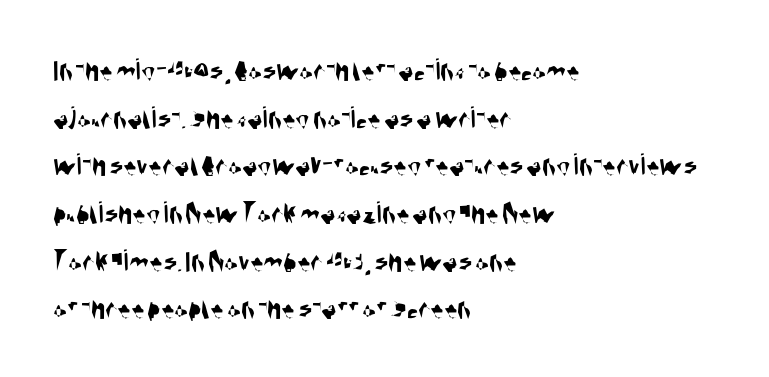
{"serif": "no", "width": "condensed", "stroke_contrast": "medium", "x_height": "large", "monospaced": "no", "underline": "no", "align": "left", "line_spacing": "normal", "line_spacing_ratio": 1.49, "letter_spacing": "normal", "letter_spacing_em": 0.0, "glyph_px": 32}
